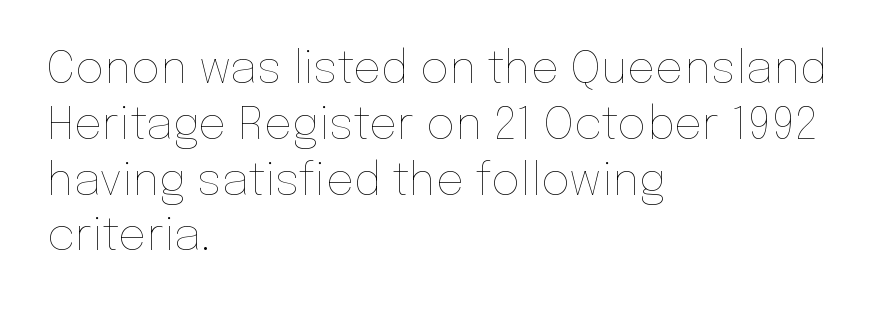
The letterforms sit at book weight or below. Each word holds together tightly as a unit, with standard inter-letter gaps. Descenders are the only things crossing below the line. The text block is weighted toward the left margin, trailing off unevenly rightward. The axis of the letterforms is exactly vertical.
